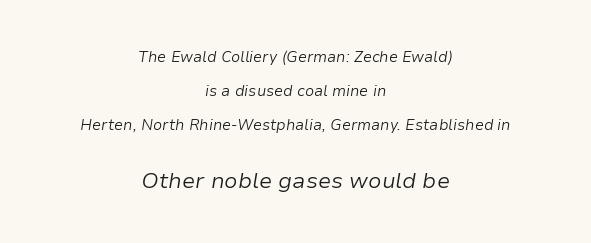
{"italic": "yes", "lean": "right", "slant_degrees": 9, "bold": "no", "underline": "no", "align": "center", "line_spacing": "loose", "line_spacing_ratio": 2.26, "letter_spacing": "normal", "letter_spacing_em": 0.0, "larger_block": "second", "size_ratio": 1.47, "glyph_px": 22}
